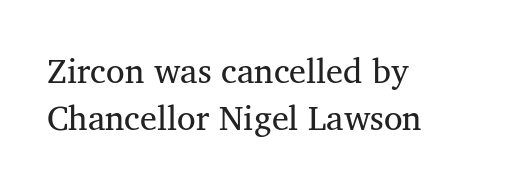
The image shows 34 px regular-weight serif type, upright; set left-aligned, normal line spacing (1.38x), normal letter spacing, not underlined; medium stroke contrast and a medium x-height.
